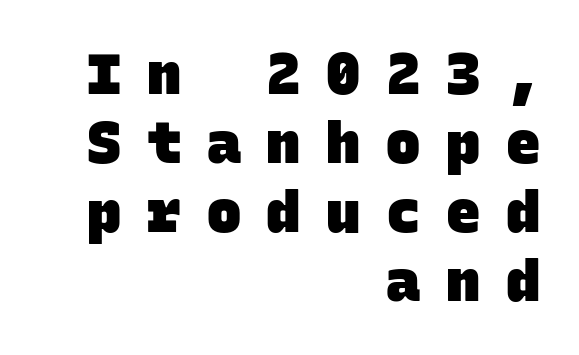
{"serif": "no", "bold": "yes", "weight": "heavy", "width": "normal", "stroke_contrast": "low", "x_height": "large", "monospaced": "yes", "underline": "no", "align": "right", "line_spacing_ratio": 1.21, "letter_spacing": "wide", "letter_spacing_em": 0.45, "glyph_px": 57}
